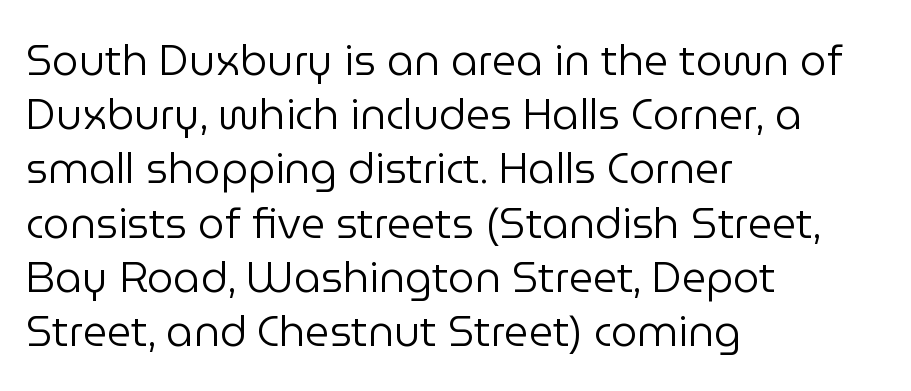
{"serif": "no", "italic": "no", "bold": "no", "weight": "regular", "width": "normal", "stroke_contrast": "low", "x_height": "medium", "monospaced": "no", "underline": "no", "align": "left", "line_spacing": "normal", "line_spacing_ratio": 1.29, "letter_spacing": "normal", "letter_spacing_em": 0.0, "glyph_px": 42}
